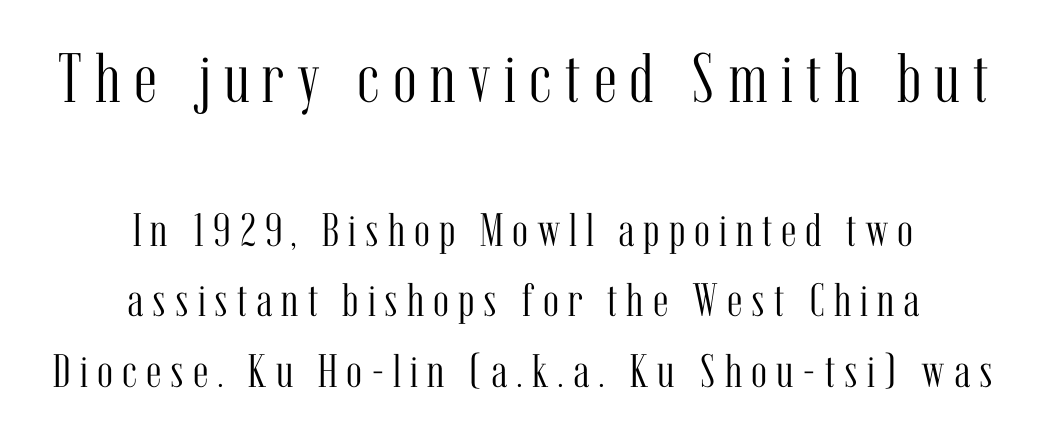
The glyphs in this specimen are seriffed. Vertical stems look standard width or narrower in stroke. If you squint, the top block still reads clearly — it's the larger of the two. Here the designer chose a conventional face with non-uniform glyph widths. A roman cut, with each character standing at attention.
